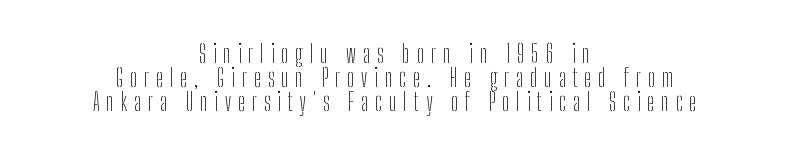
Lines of text with bare space underneath. Centered paragraph, ragged on both sides. No italicization has been applied; the sample stays upright. Tracking value appears strongly positive — letters spread wide.
